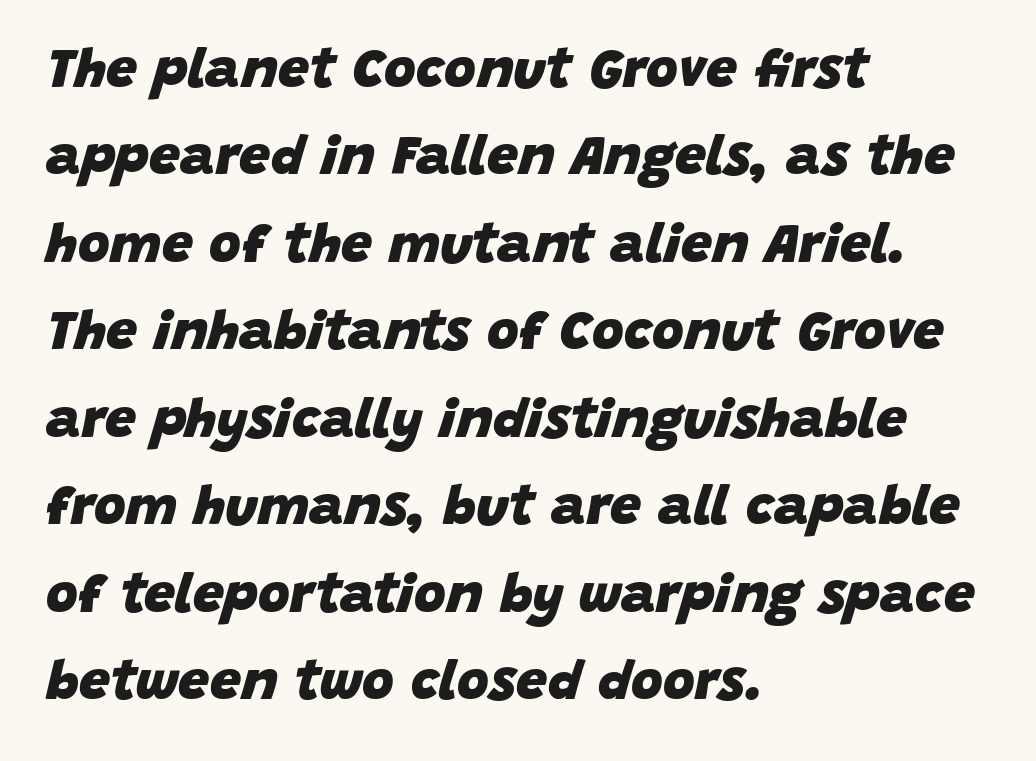
The image shows 55 px heavy type, italic (leaning right); set left-aligned, normal line spacing (1.59x), normal letter spacing, not underlined; low stroke contrast and a large x-height.
